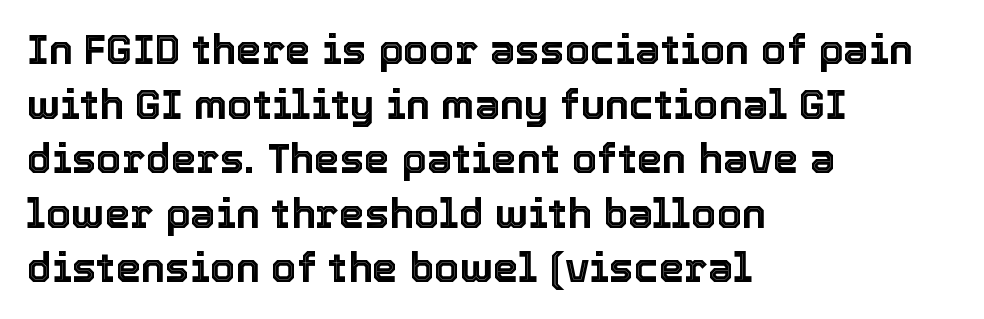
The image shows 41 px text type, upright; set left-aligned, normal line spacing (1.33x), normal letter spacing, not underlined; a medium x-height.
